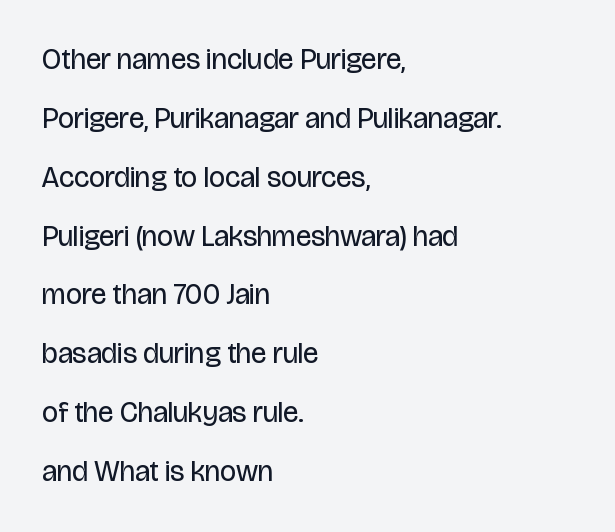
{"serif": "no", "italic": "no", "bold": "no", "weight": "regular", "width": "condensed", "stroke_contrast": "low", "x_height": "large", "monospaced": "no", "underline": "no", "align": "left", "line_spacing": "loose", "line_spacing_ratio": 2.03, "letter_spacing": "normal", "letter_spacing_em": 0.0, "glyph_px": 29}
